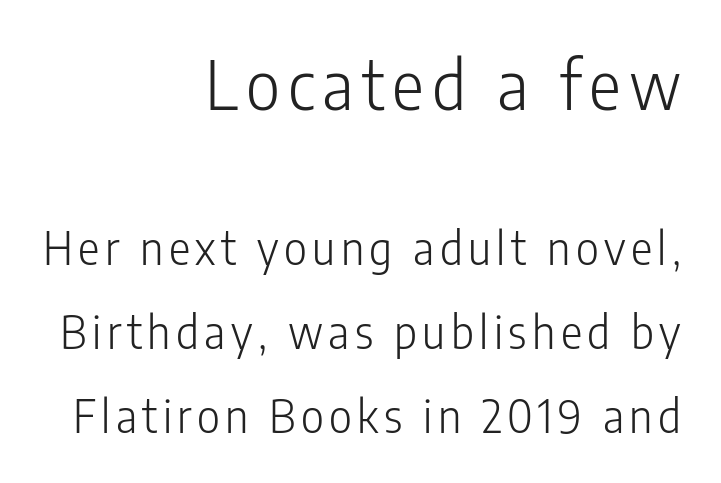
Q: Is the text bold? A: No.
Q: Is the text italic (slanted)? A: No, it is upright.
Q: Is the typeface a serif or a sans-serif typeface? A: Sans-serif.
Q: Is the text underlined? A: No.
Q: How is the paragraph aligned? A: Right-aligned.
Q: Which block of text is set in a larger size, the first (top) or the second (bottom)? A: The first (top) one.
Q: Width (condensed, normal, or wide)? A: Condensed.
Q: Stroke contrast? A: Low.
Q: x-height? A: Medium.
Q: Monospaced? A: No.
